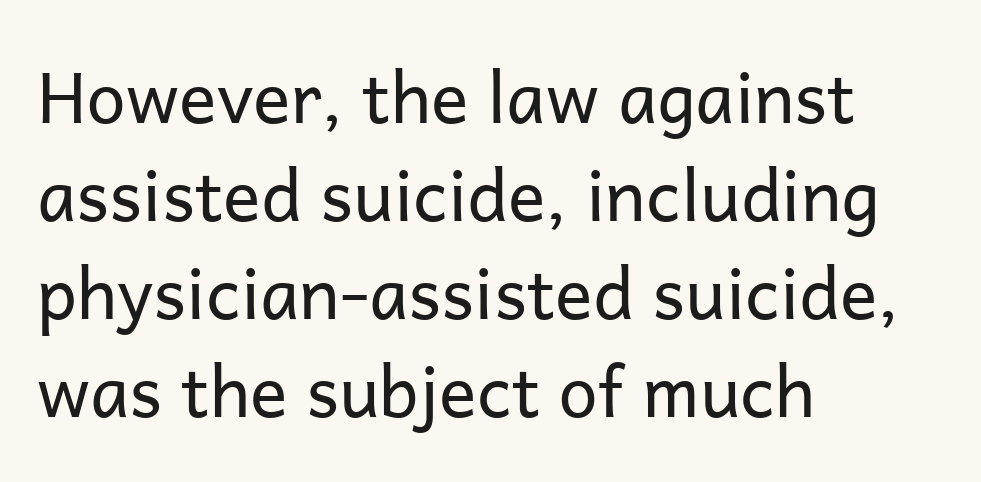
{"serif": "no", "italic": "no", "bold": "no", "weight": "regular", "width": "normal", "stroke_contrast": "low", "x_height": "medium", "monospaced": "no", "underline": "no", "align": "left", "line_spacing": "normal", "line_spacing_ratio": 1.4, "letter_spacing": "normal", "letter_spacing_em": 0.0, "glyph_px": 70}
